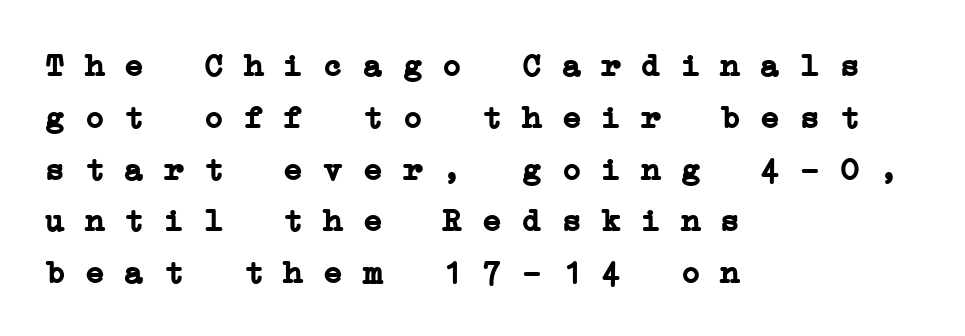
The image shows 33 px semibold, wide serif type, monospaced; set left-aligned, normal line spacing (1.57x), normal letter spacing, not underlined; low stroke contrast and a medium x-height.
